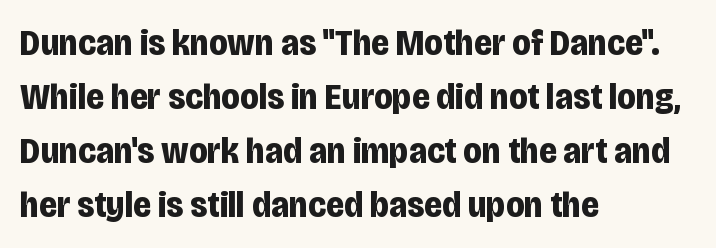
The image shows 37 px bold, condensed sans-serif type, upright; set left-aligned, normal line spacing (1.46x), normal letter spacing, not underlined; low stroke contrast and a large x-height.
